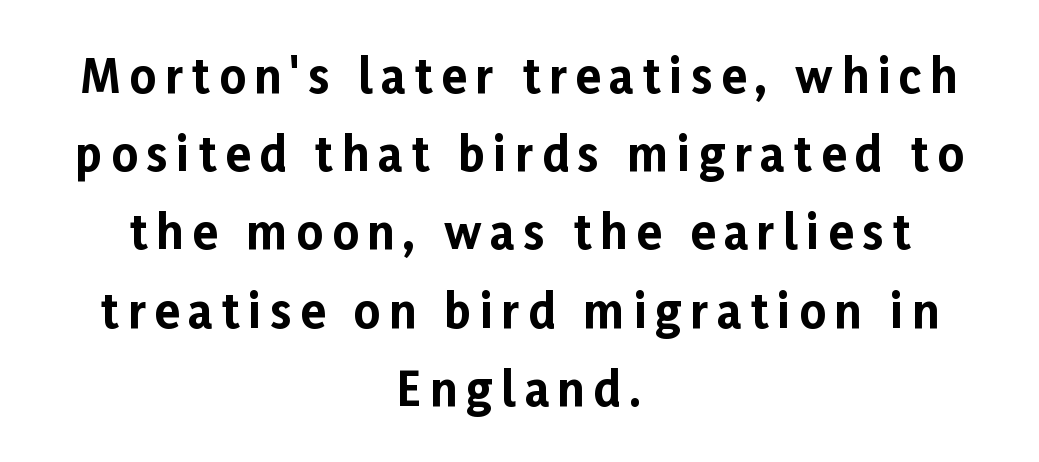
The image shows 46 px bold sans-serif type, upright; set centered, normal line spacing (1.7x), not underlined; low stroke contrast and a medium x-height.
